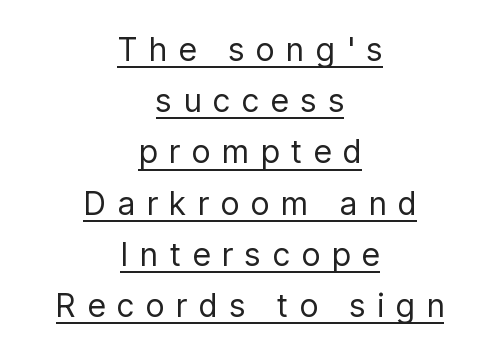
A typesetter would label this face a sans. Heft: none added — not bold. Which margin do the lines hug? Neither — every line sits in the middle. Here the designer chose a conventional face with non-uniform glyph widths. The horizontal fit of the characters is loose and conspicuously gappy. Every character sits straight up, as roman type does.
